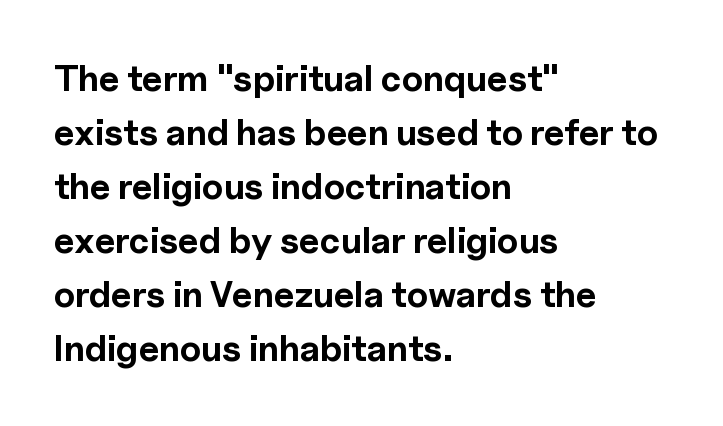
{"serif": "no", "italic": "no", "bold": "yes", "weight": "bold", "width": "normal", "x_height": "medium", "monospaced": "no", "underline": "no", "align": "left", "line_spacing": "normal", "line_spacing_ratio": 1.5, "letter_spacing": "normal", "letter_spacing_em": 0.0, "glyph_px": 36}
